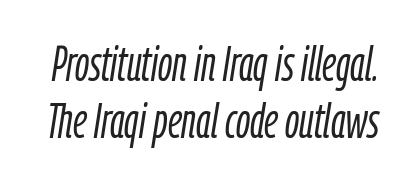
{"italic": "yes", "lean": "right", "slant_degrees": 9, "bold": "no", "weight": "light", "width": "condensed", "stroke_contrast": "low", "x_height": "medium", "monospaced": "no", "underline": "no", "line_spacing_ratio": 1.16, "letter_spacing": "normal", "letter_spacing_em": 0.0, "glyph_px": 49}
